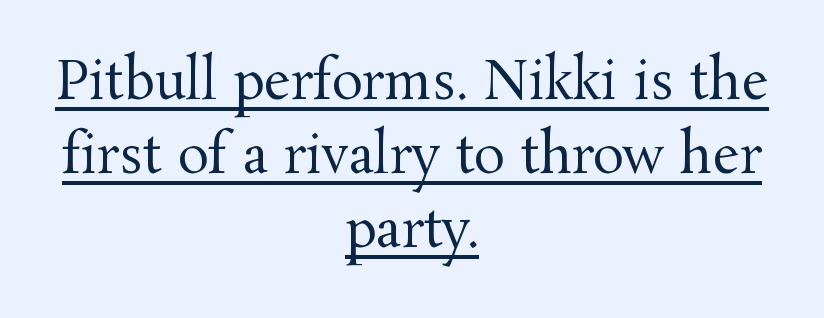
The image shows 52 px regular-weight serif type, upright; set centered, normal line spacing (1.42x), normal letter spacing, underlined; medium stroke contrast and a medium x-height.
